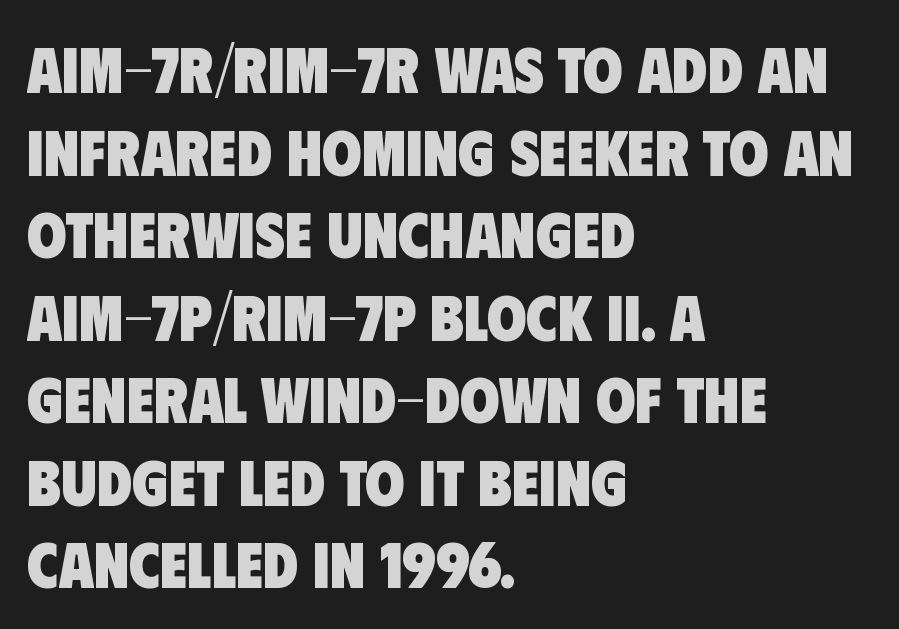
{"serif": "no", "bold": "yes", "weight": "heavy", "width": "condensed", "stroke_contrast": "low", "x_height": "large", "monospaced": "no", "underline": "no", "align": "left", "line_spacing": "normal", "line_spacing_ratio": 1.29, "letter_spacing": "normal", "letter_spacing_em": 0.0, "glyph_px": 64}
